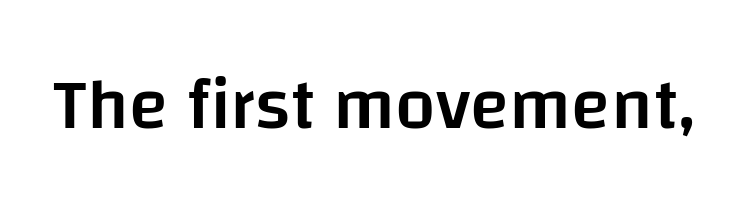
{"serif": "no", "italic": "no", "bold": "semi", "weight": "semibold", "width": "normal", "stroke_contrast": "low", "x_height": "large", "monospaced": "no", "underline": "no", "letter_spacing": "normal", "letter_spacing_em": 0.0, "glyph_px": 72}
